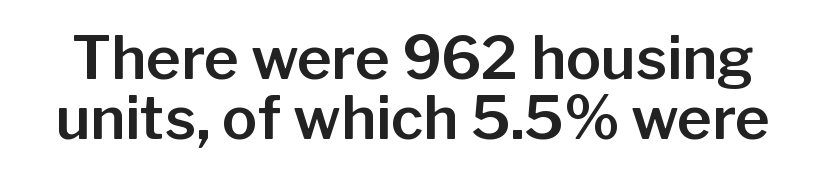
Nothing unusual about the tracking: characters are spaced as the font intends. You could not count columns in this text — the font is proportionally spaced. Check where the strokes stop: nothing finishes them off — pure sans. These lines were composed using upright roman letters. Plain, unruled lines of type. Very little white space separates one row of letters from the next.
